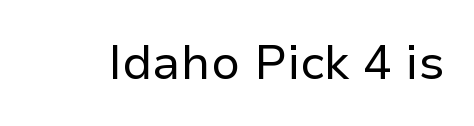
Q: Is the text bold? A: No.
Q: Is the text italic (slanted)? A: No, it is upright.
Q: Is the typeface a serif or a sans-serif typeface? A: Sans-serif.
Q: Is the text underlined? A: No.
Q: Is the spacing between letters normal or unusually wide? A: Normal.
Q: Width (condensed, normal, or wide)? A: Normal.
Q: Stroke contrast? A: Low.
Q: x-height? A: Medium.
Q: Monospaced? A: No.
